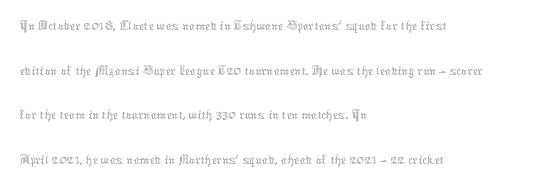
The image shows 30 px thin type, upright; set left-aligned, normal line spacing (1.49x), normal letter spacing, not underlined; medium stroke contrast and a medium x-height.
